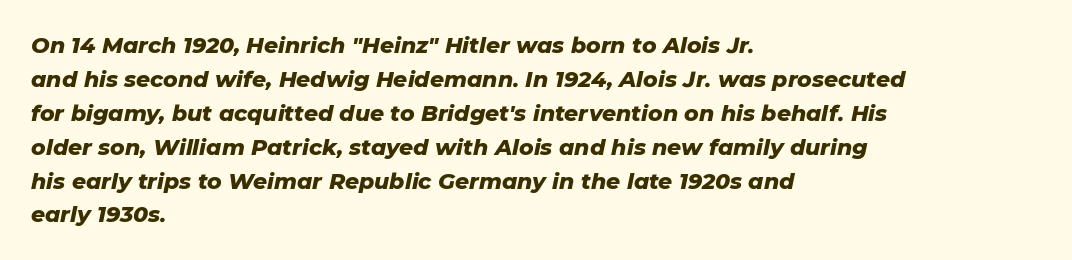
The image shows 22 px bold type, italic (leaning right); set left-aligned, normal line spacing (1.54x), normal letter spacing, not underlined.
